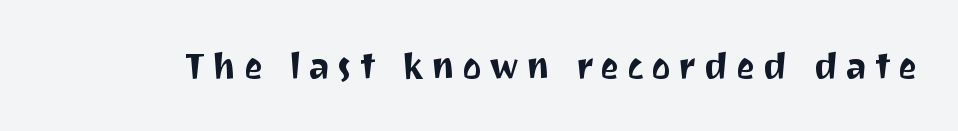
{"serif": "no", "italic": "no", "width": "normal", "stroke_contrast": "medium", "x_height": "medium", "monospaced": "no", "underline": "no", "letter_spacing": "wide", "letter_spacing_em": 0.21, "glyph_px": 36}
